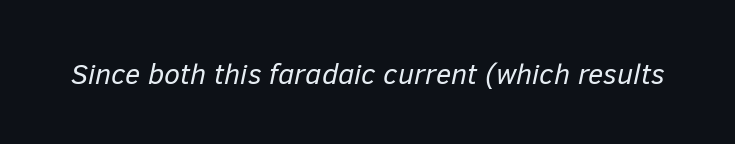
Beneath every word, the page is bare. The typesetting does not lean heavy: it is not bold. Style check: oblique. This sample uses plain, unmodified letter spacing. Think of a printed novel: that variable character pitch is what you see here.
